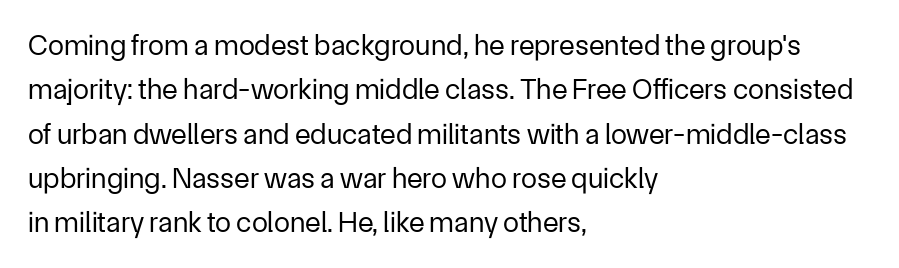
Horizontal alignment here is leftward, the default for most running prose. The font's upright variant was chosen for this text. Quick note: underline off. How are the letters spaced? Ordinarily, with no added tracking. Character widths vary here, with narrow letters taking less room than wide ones.
